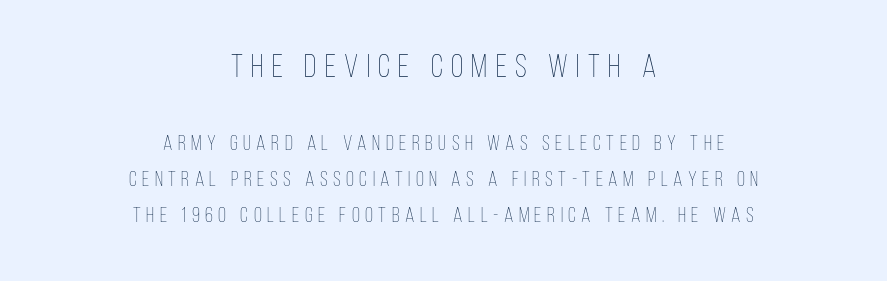
{"italic": "no", "bold": "no", "weight": "thin", "width": "condensed", "stroke_contrast": "low", "x_height": "large", "monospaced": "no", "underline": "no", "align": "center", "line_spacing_ratio": 1.72, "letter_spacing": "wide", "letter_spacing_em": 0.26, "larger_block": "first", "size_ratio": 1.52, "glyph_px": 32}
